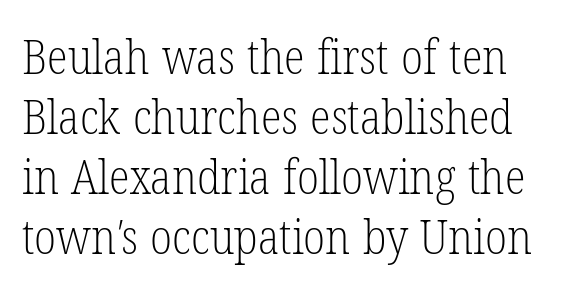
The image shows 48 px light, condensed serif type; set left-aligned, normal line spacing (1.25x), normal letter spacing, not underlined; low stroke contrast and a medium x-height.
